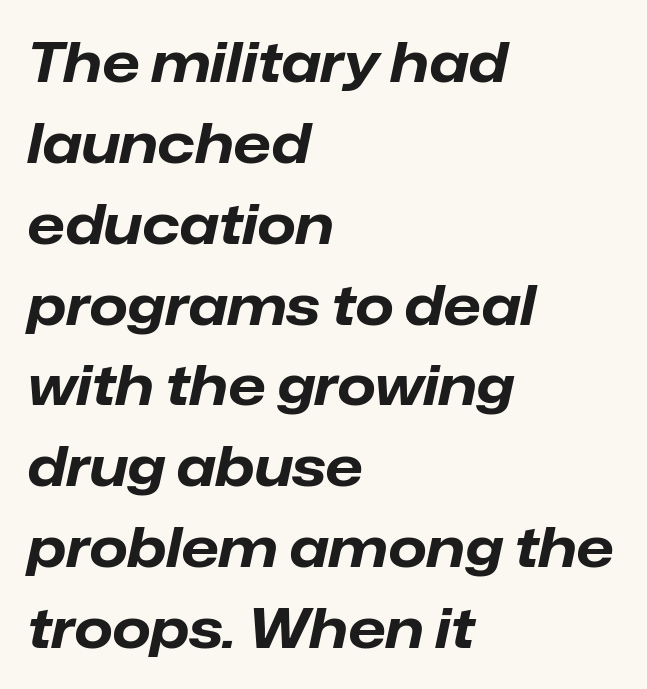
The strip under each line holds only bare page. An italicized treatment has been applied to the whole sample. The passage shown stacks its lines at a standard gap. Thick stems and heavy bowls — unmistakably bold. You could call the tracking neutral — neither tight nor loose. Spacing verdict: proportional, widths tailored to each character.
